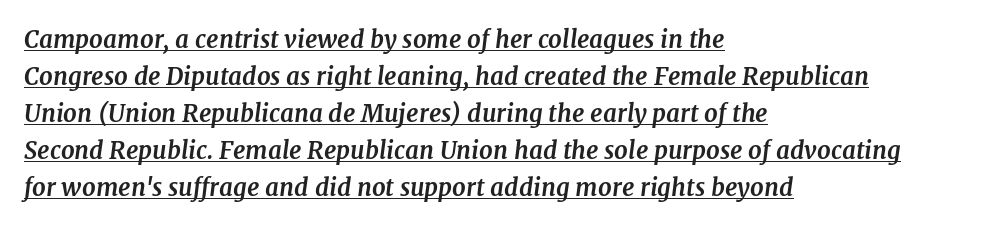
Q: Is the text bold? A: Yes.
Q: Is the text italic (slanted)? A: Yes, it leans right by about 7 degrees.
Q: Is the text underlined? A: Yes.
Q: How is the paragraph aligned? A: Left-aligned.
Q: Is the spacing between letters normal or unusually wide? A: Normal.
Q: Is the spacing between lines tight, normal or loose? A: Normal.
